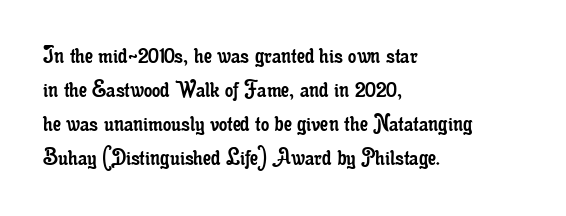
Descenders are the only things crossing below the line. All the whitespace from short lines collects on the right. Characters remain perfectly vertical along every line. The letters sit at their default tracking, neither squeezed nor spread.
